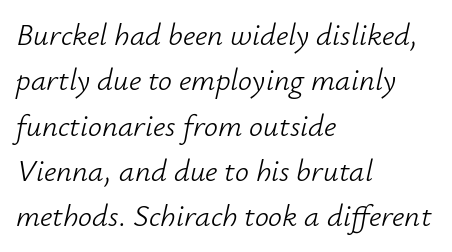
Q: Is the text bold? A: No.
Q: Is the text italic (slanted)? A: Yes, it leans right by about 12 degrees.
Q: Is the text underlined? A: No.
Q: How is the paragraph aligned? A: Left-aligned.
Q: Is the spacing between letters normal or unusually wide? A: Normal.
Q: Is the spacing between lines tight, normal or loose? A: Normal.
Q: Width (condensed, normal, or wide)? A: Normal.
Q: Stroke contrast? A: Low.
Q: x-height? A: Small.
Q: Monospaced? A: No.
